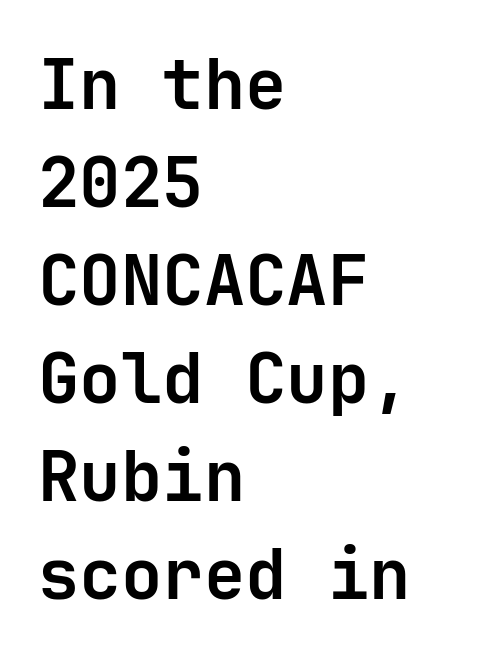
The image shows 69 px bold sans-serif type, upright, monospaced; set left-aligned, normal line spacing (1.42x), normal letter spacing, not underlined; low stroke contrast and a medium x-height.
